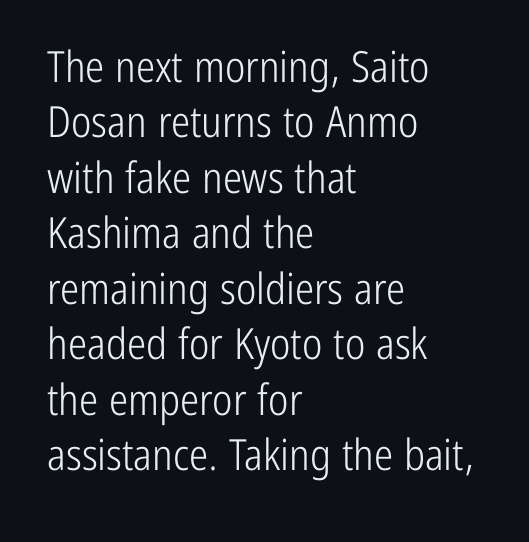
The rendering uses natural spacing where letterforms have individual widths. Is the type heavy? It reads as light-to-regular instead. The text was rendered using a sans face with plain stroke endings. The passage shown is not underscored anywhere. No italicization has been applied; the sample stays upright. Students, observe: this is what conventionally led text looks like.
